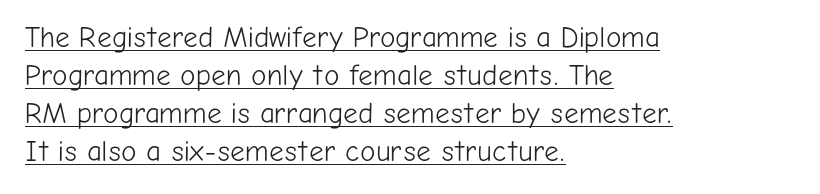
The face used here is a sans, in the tradition of grotesques and geometrics. Every character sits straight up, as roman type does. Weight: in the light-to-regular range. The rendering anchors every line to the left-hand side.
